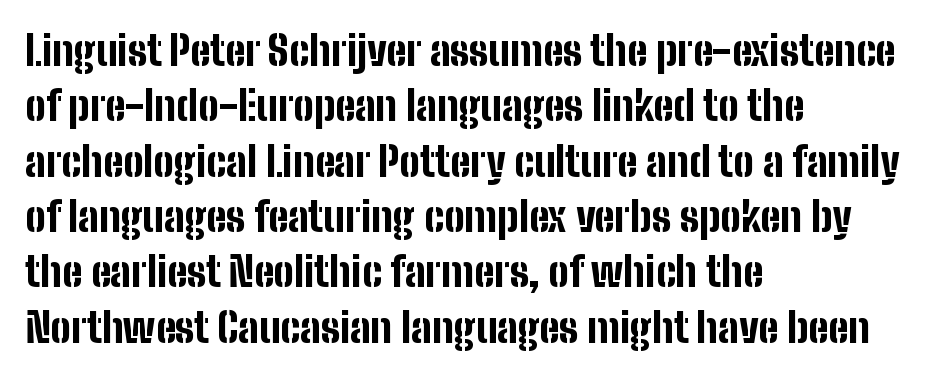
The image shows 41 px bold, condensed sans-serif type, upright; set left-aligned, normal line spacing (1.35x), normal letter spacing, not underlined; low stroke contrast and a medium x-height.
